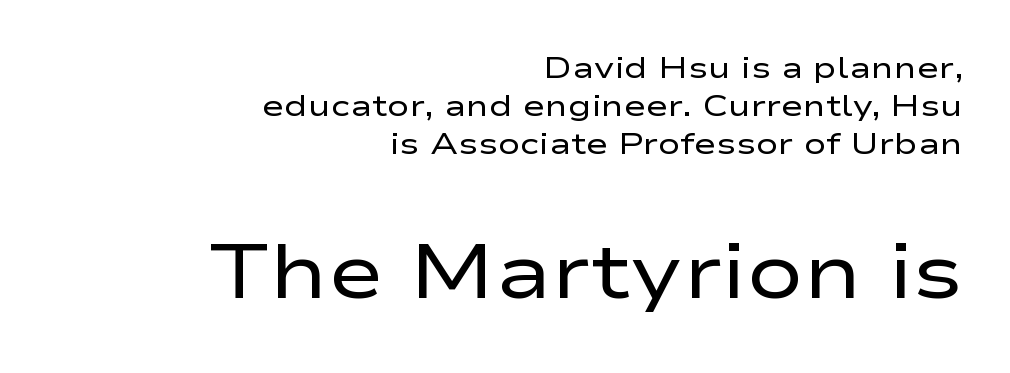
{"serif": "no", "italic": "no", "bold": "no", "weight": "regular", "width": "wide", "stroke_contrast": "low", "x_height": "medium", "monospaced": "no", "underline": "no", "align": "right", "line_spacing": "normal", "line_spacing_ratio": 1.26, "letter_spacing": "normal", "letter_spacing_em": 0.0, "larger_block": "second", "size_ratio": 2.53, "glyph_px": 76}
